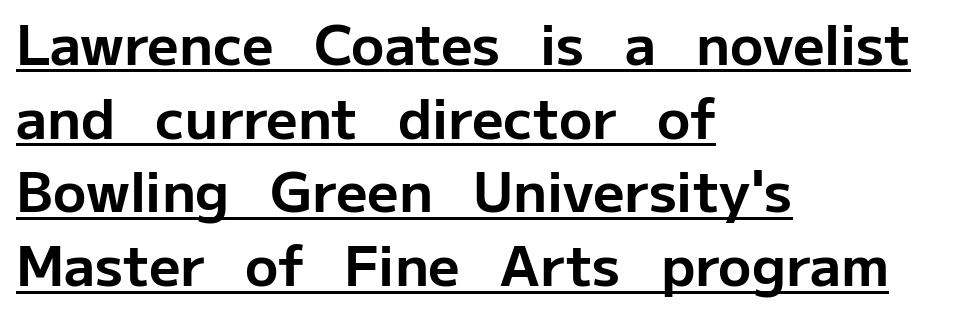
This sample has the flowing, uneven cadence of proportional lettering. The rendering uses a moderate line-height, typical for paragraphs. Stroke thickness is high; the sample reads as a true bold. This is roman type, the default non-slanted kind. A baseline rule has been typeset under these characters.
